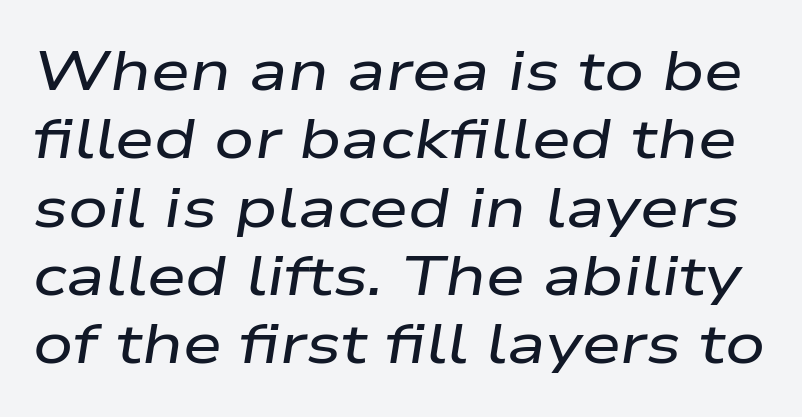
This sample has the flowing, uneven cadence of proportional lettering. Letter spacing: default. Bare-footed words on every line. Would a proofreader flag this as italicized? Yes.
